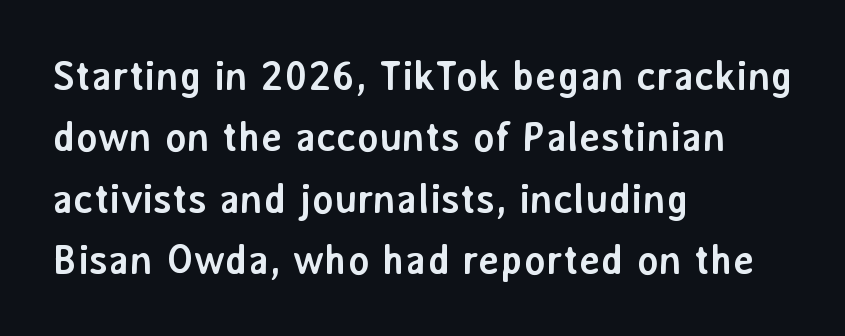
{"serif": "no", "italic": "no", "bold": "yes", "weight": "semibold", "width": "normal", "stroke_contrast": "low", "x_height": "medium", "monospaced": "no", "underline": "no", "align": "left", "line_spacing": "normal", "line_spacing_ratio": 1.5, "letter_spacing": "normal", "letter_spacing_em": 0.0, "glyph_px": 41}
